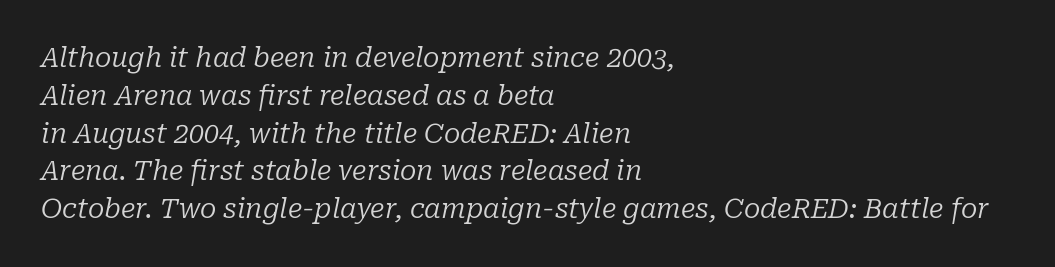
Q: Is the text bold? A: No.
Q: Is the text italic (slanted)? A: Yes, it leans right by about 10 degrees.
Q: Is the text underlined? A: No.
Q: How is the paragraph aligned? A: Left-aligned.
Q: Is the spacing between letters normal or unusually wide? A: Normal.
Q: Is the spacing between lines tight, normal or loose? A: Normal.
